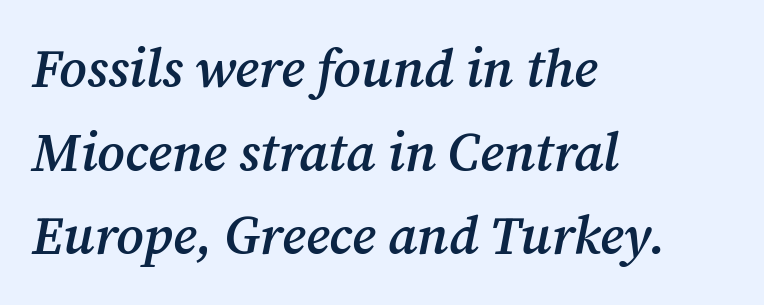
These words are printed semibold, heavier than regular yet not bold. Character widths vary here, with narrow letters taking less room than wide ones. Words float on clear page, feet unadorned. Every row of glyphs begins at an identical x-position on the left. Notice how descenders clear the ascenders below comfortably — that's standard leading. You can tell it's italic because the verticals aren't actually vertical.
